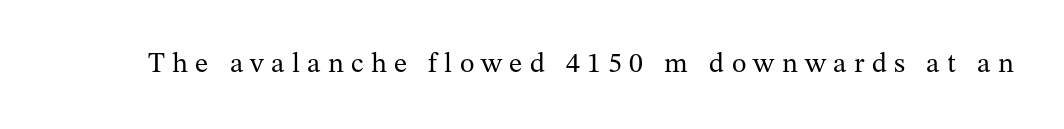
{"serif": "yes", "italic": "no", "bold": "no", "weight": "regular", "width": "normal", "stroke_contrast": "medium", "x_height": "medium", "monospaced": "no", "underline": "no", "letter_spacing": "wide", "letter_spacing_em": 0.26, "glyph_px": 28}
